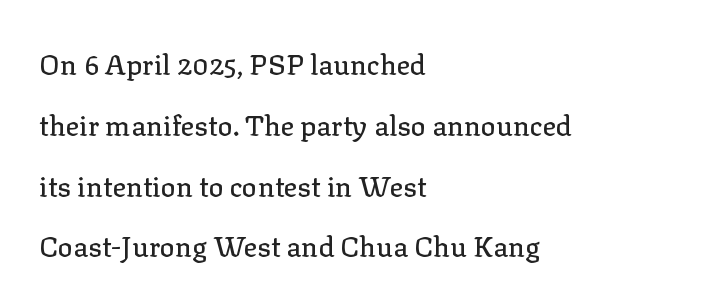
Q: Is the text italic (slanted)? A: No, it is upright.
Q: Is the typeface a serif or a sans-serif typeface? A: Serif.
Q: Is the text underlined? A: No.
Q: How is the paragraph aligned? A: Left-aligned.
Q: Is the spacing between letters normal or unusually wide? A: Normal.
Q: Is the spacing between lines tight, normal or loose? A: Loose.
Q: Width (condensed, normal, or wide)? A: Normal.
Q: Stroke contrast? A: Low.
Q: x-height? A: Medium.
Q: Monospaced? A: No.
